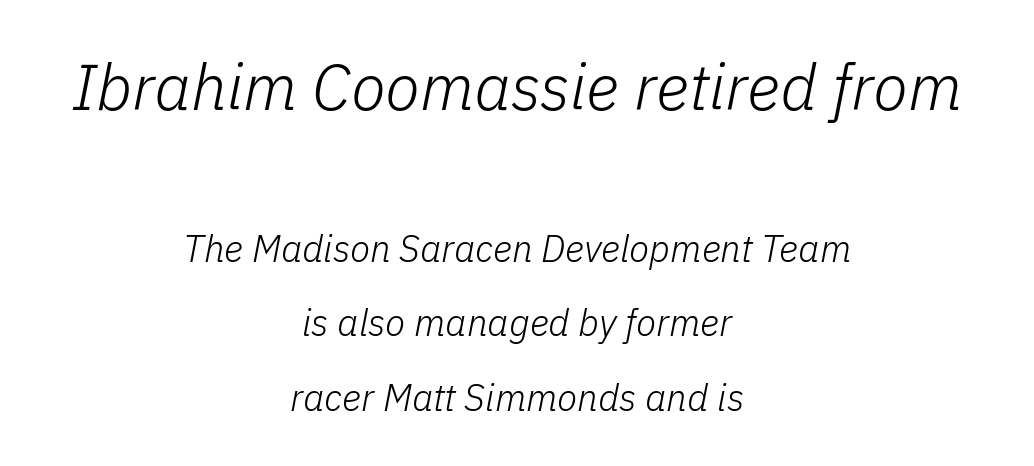
Q: Is the text bold? A: No.
Q: Is the text italic (slanted)? A: Yes, it leans right by about 11 degrees.
Q: Is the text underlined? A: No.
Q: How is the paragraph aligned? A: Centered.
Q: Is the spacing between letters normal or unusually wide? A: Normal.
Q: Is the spacing between lines tight, normal or loose? A: Loose.
Q: Which block of text is set in a larger size, the first (top) or the second (bottom)? A: The first (top) one.
Q: Width (condensed, normal, or wide)? A: Normal.
Q: Stroke contrast? A: Low.
Q: x-height? A: Medium.
Q: Monospaced? A: No.
